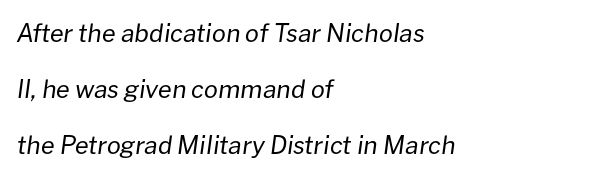
{"italic": "yes", "lean": "right", "slant_degrees": 8, "bold": "no", "underline": "no", "align": "left", "line_spacing": "loose", "line_spacing_ratio": 2.24, "letter_spacing": "normal", "letter_spacing_em": 0.0, "glyph_px": 25}
